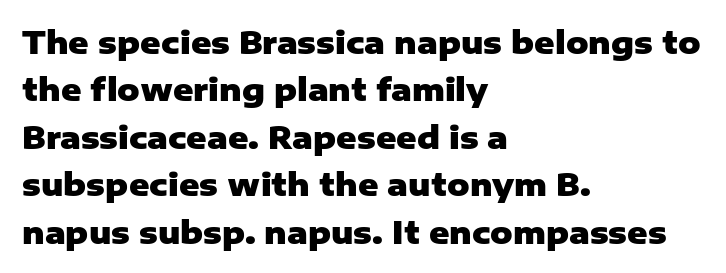
The image shows 31 px heavy sans-serif type, upright; set left-aligned, normal line spacing (1.53x), normal letter spacing, not underlined; low stroke contrast and a medium x-height.
